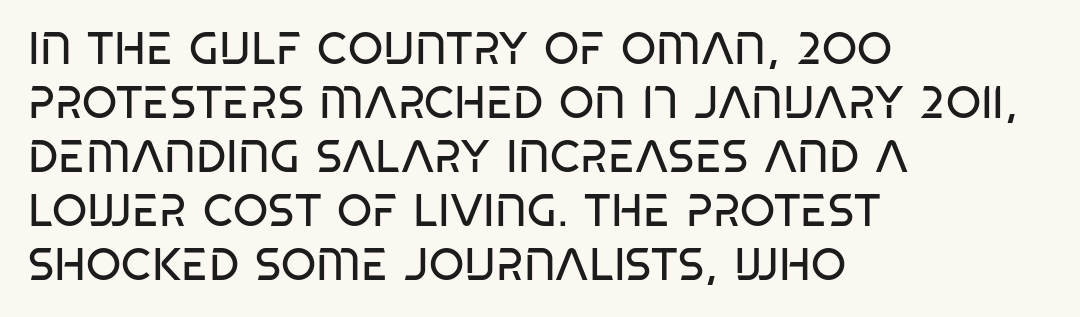
{"serif": "no", "bold": "no", "weight": "regular", "width": "condensed", "stroke_contrast": "low", "x_height": "large", "monospaced": "no", "underline": "no", "align": "left", "line_spacing_ratio": 1.2, "letter_spacing": "normal", "letter_spacing_em": 0.0, "glyph_px": 45}
